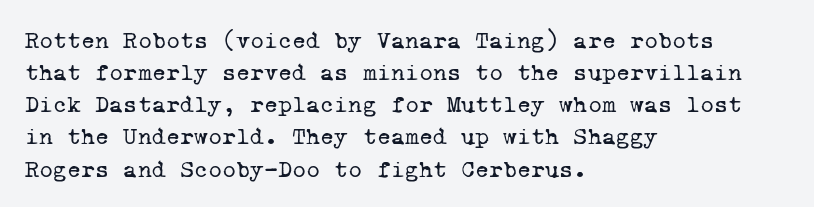
Interline gaps are of average width in this sample. Any mark beneath the type? The region is blank. Visually the block forms a straight wall on the left and a jagged coastline on the right. No heavy texture on the line: the type isn't bold.
